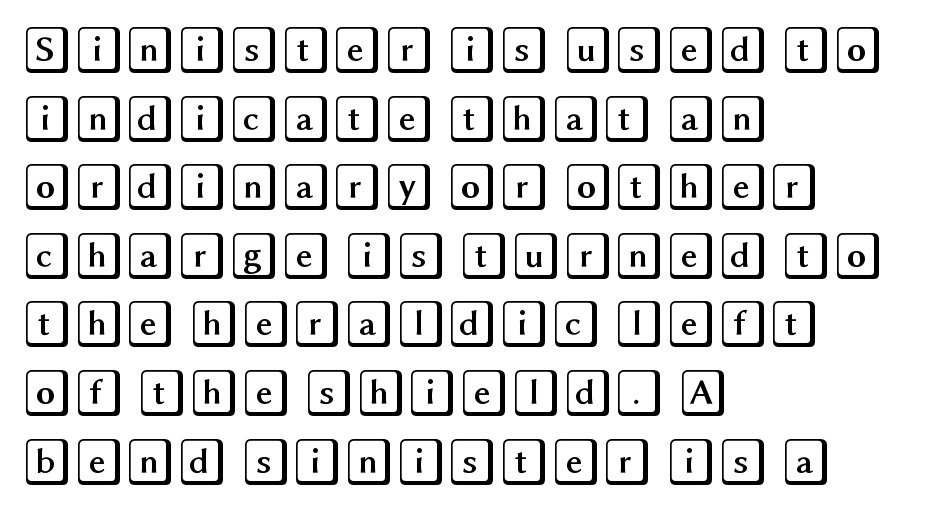
{"italic": "no", "width": "wide", "x_height": "large", "underline": "no", "align": "left", "line_spacing": "normal", "line_spacing_ratio": 1.46, "letter_spacing": "normal", "letter_spacing_em": 0.0, "glyph_px": 47}
